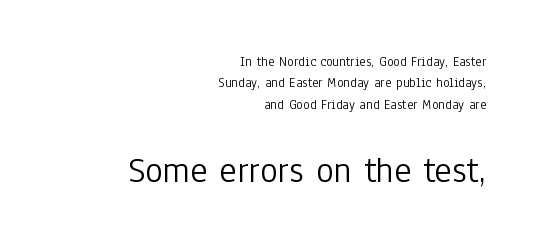
{"serif": "no", "italic": "no", "bold": "no", "weight": "light", "width": "condensed", "stroke_contrast": "low", "x_height": "medium", "monospaced": "no", "underline": "no", "align": "right", "line_spacing": "normal", "line_spacing_ratio": 1.53, "letter_spacing": "normal", "letter_spacing_em": 0.0, "larger_block": "second", "size_ratio": 2.64, "glyph_px": 37}
